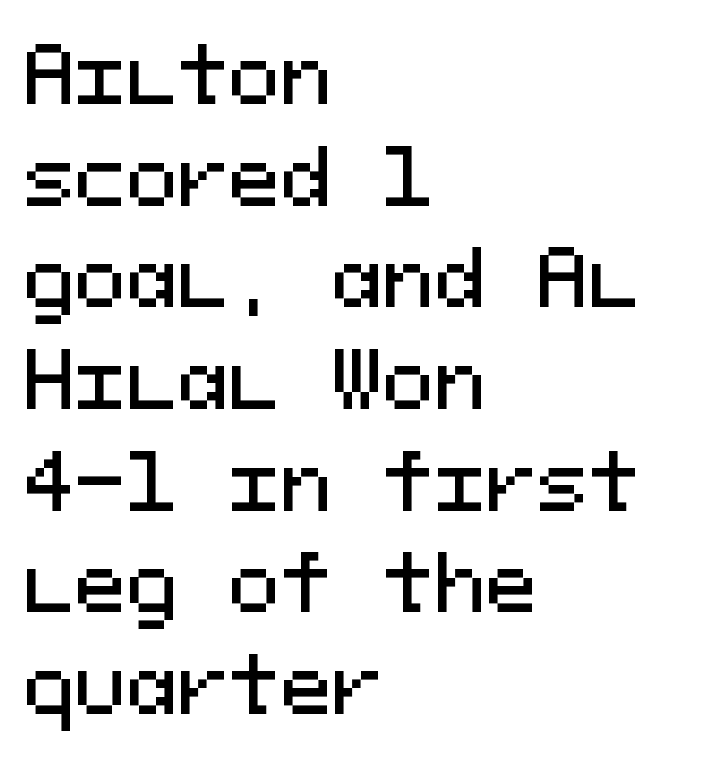
Q: Is the text italic (slanted)? A: No, it is upright.
Q: Is the typeface a serif or a sans-serif typeface? A: Sans-serif.
Q: Is the text underlined? A: No.
Q: How is the paragraph aligned? A: Left-aligned.
Q: Is the spacing between letters normal or unusually wide? A: Normal.
Q: Is the spacing between lines tight, normal or loose? A: Normal.
Q: Width (condensed, normal, or wide)? A: Normal.
Q: Stroke contrast? A: Medium.
Q: x-height? A: Medium.
Q: Monospaced? A: Yes.
